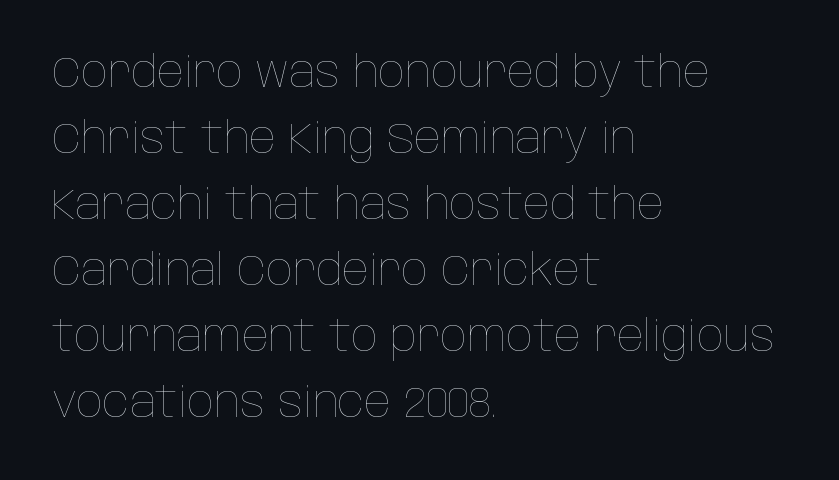
{"italic": "no", "bold": "no", "weight": "thin", "width": "condensed", "stroke_contrast": "low", "x_height": "large", "monospaced": "no", "underline": "no", "align": "left", "line_spacing": "normal", "line_spacing_ratio": 1.5, "letter_spacing": "normal", "letter_spacing_em": 0.0, "glyph_px": 44}
